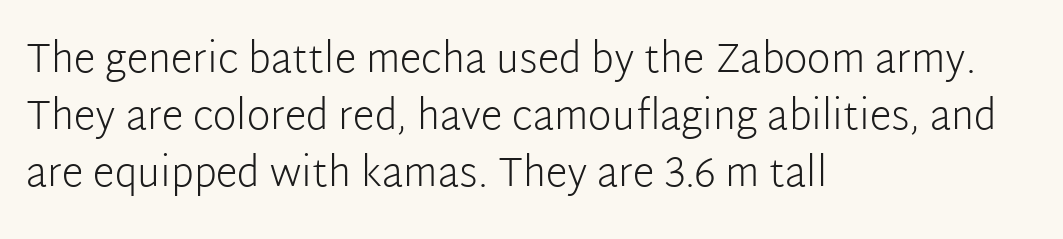
The image shows 40 px light sans-serif type, upright; set left-aligned, normal line spacing (1.42x), normal letter spacing, not underlined; low stroke contrast and a medium x-height.
